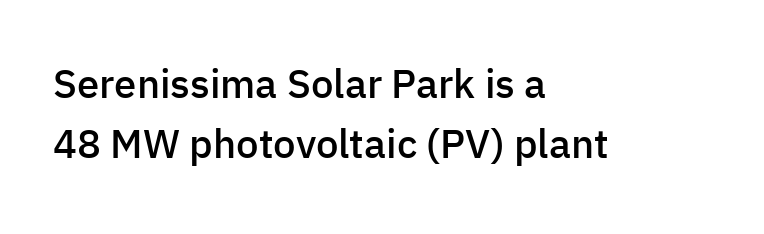
This is the regular roman posture of the typeface. Vertically, the passage feels balanced, rows spaced as you'd expect. Standard letterfit; no display-style spreading of the glyphs. A sans-serif font was chosen for this passage.
